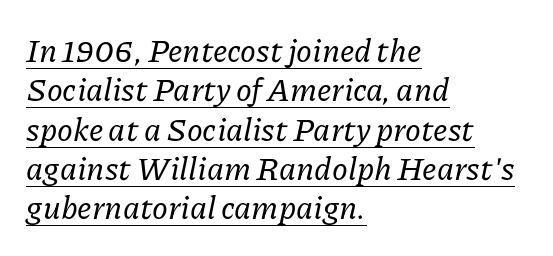
Q: Is the text italic (slanted)? A: Yes, it leans right by about 11 degrees.
Q: Is the typeface a serif or a sans-serif typeface? A: Serif.
Q: Is the text underlined? A: Yes.
Q: How is the paragraph aligned? A: Left-aligned.
Q: Is the spacing between letters normal or unusually wide? A: Normal.
Q: Width (condensed, normal, or wide)? A: Normal.
Q: Stroke contrast? A: Low.
Q: x-height? A: Medium.
Q: Monospaced? A: No.
